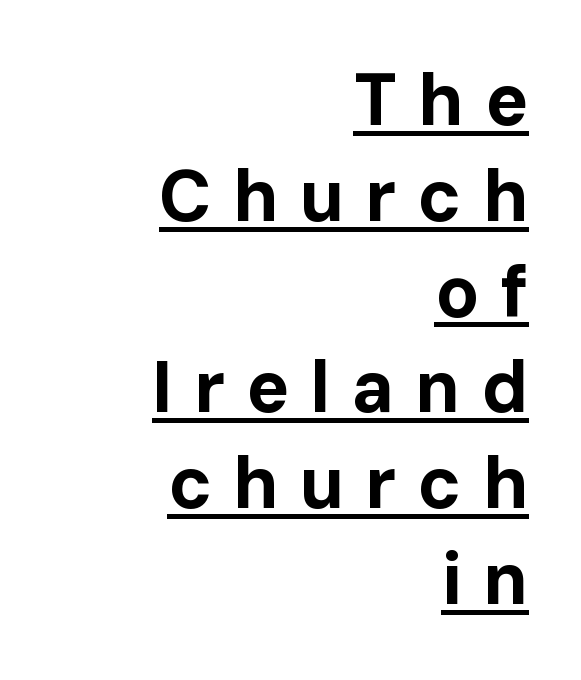
{"serif": "no", "italic": "no", "bold": "yes", "weight": "bold", "width": "normal", "stroke_contrast": "low", "x_height": "medium", "monospaced": "no", "underline": "yes", "align": "right", "line_spacing": "normal", "line_spacing_ratio": 1.33, "letter_spacing": "wide", "letter_spacing_em": 0.29, "glyph_px": 72}
